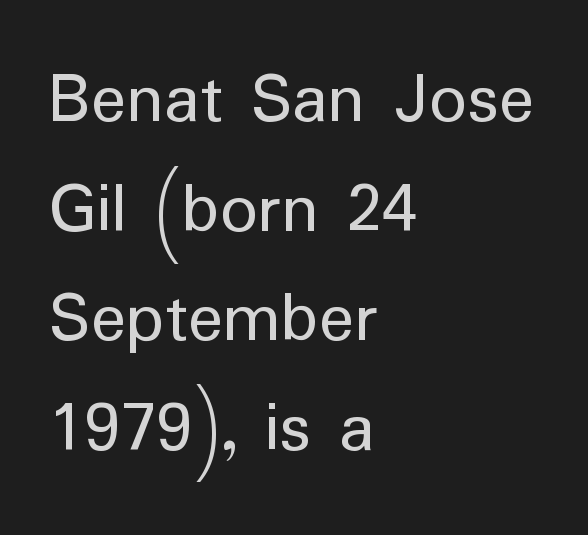
The specimen reads as upright at a glance. Does the leading feel generous? No, just average. Is the block centered? No — it sits flush against the left margin. Vertical stems look standard width or narrower in stroke.
